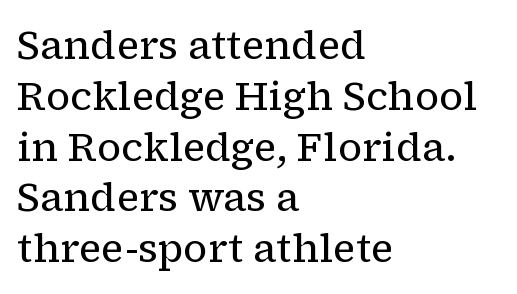
The image shows 40 px regular-weight serif type, upright; set left-aligned, normal line spacing (1.27x), normal letter spacing, not underlined; low stroke contrast and a medium x-height.
